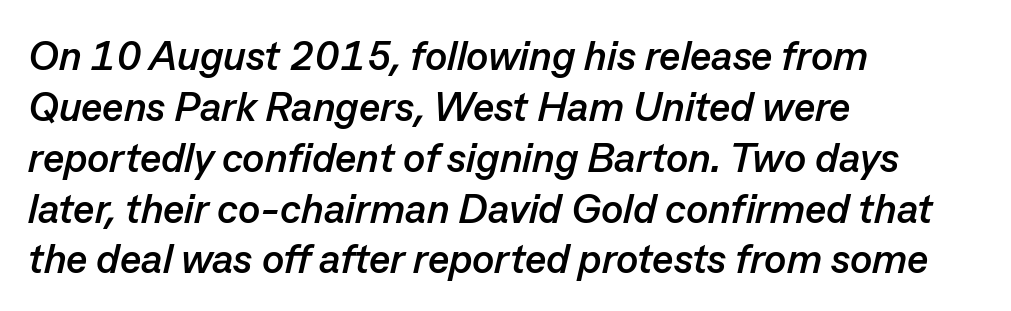
Casual observation: everything's shoved over to the left. There is no visible air inserted between adjacent glyphs. Any mark beneath the type? The region is blank. An italicized treatment has been applied to the whole sample. Strokes here are thick enough to call this a true bold.
